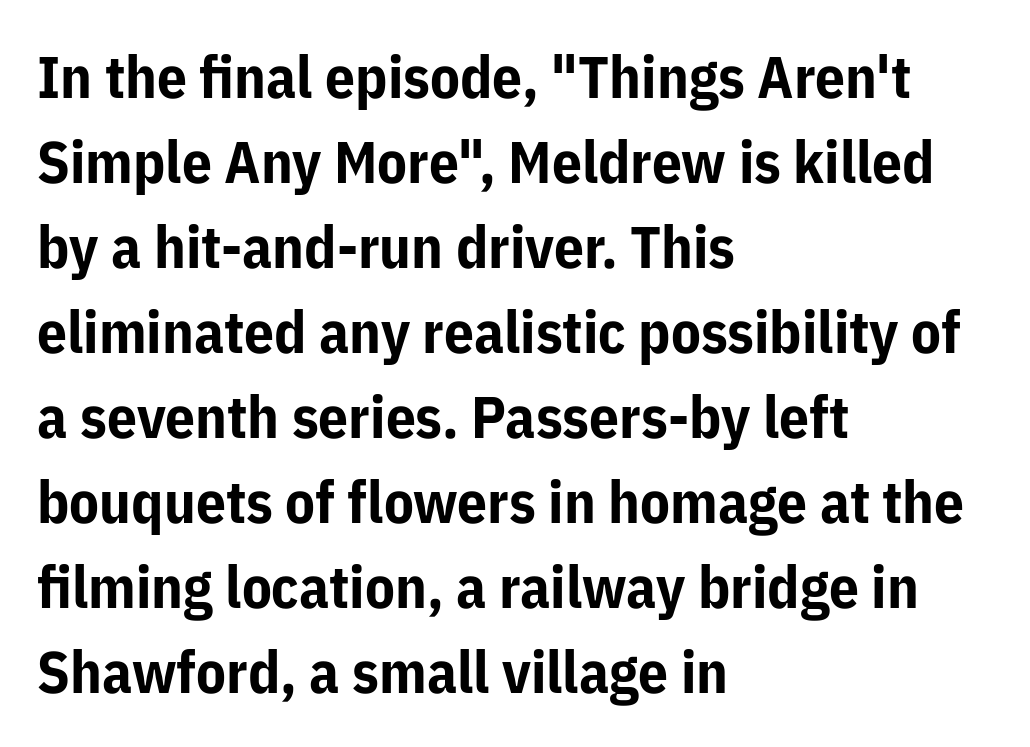
{"serif": "no", "italic": "no", "bold": "yes", "weight": "bold", "width": "normal", "stroke_contrast": "low", "x_height": "medium", "monospaced": "no", "underline": "no", "align": "left", "line_spacing": "normal", "line_spacing_ratio": 1.44, "letter_spacing": "normal", "letter_spacing_em": 0.0, "glyph_px": 59}
